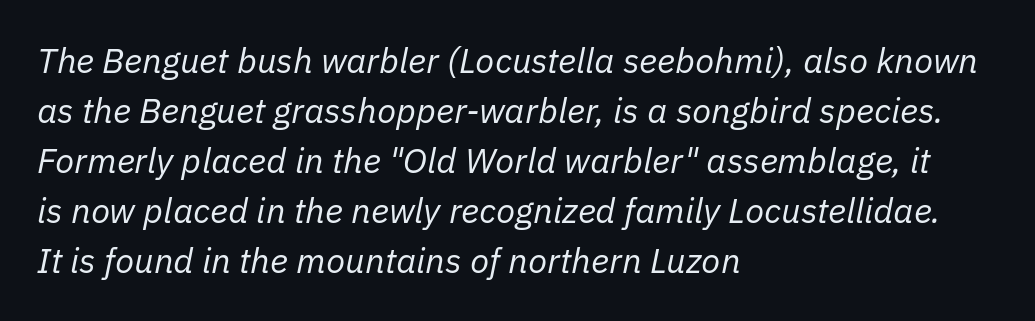
Unmarked baselines from the first word to the last. The tracking reads as untouched default to a designer's eye. Layout note: lines flush left. The block of text has a typical density, with ordinary space between rows. The letterforms sit at book weight or below. Emphasis-style slanted type is in use.
